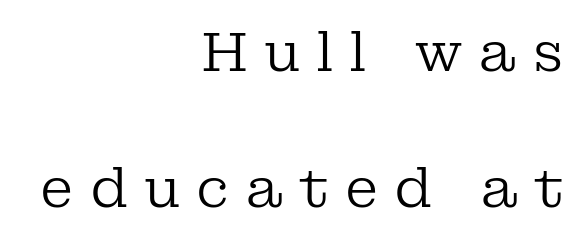
Students, observe: this is what heavily led, spacious text looks like. Think standard paragraph weight, or any step lighter than that. The tracking reads as deliberately expanded to a designer's eye. No italicization has been applied; the sample stays upright.
